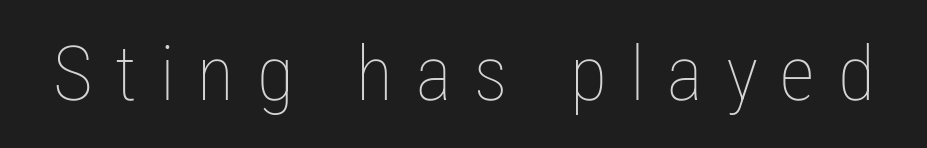
Q: Is the text bold? A: No.
Q: Is the text italic (slanted)? A: No, it is upright.
Q: Is the text underlined? A: No.
Q: Is the spacing between letters normal or unusually wide? A: Unusually wide.
Q: Width (condensed, normal, or wide)? A: Condensed.
Q: Stroke contrast? A: Low.
Q: x-height? A: Medium.
Q: Monospaced? A: No.
